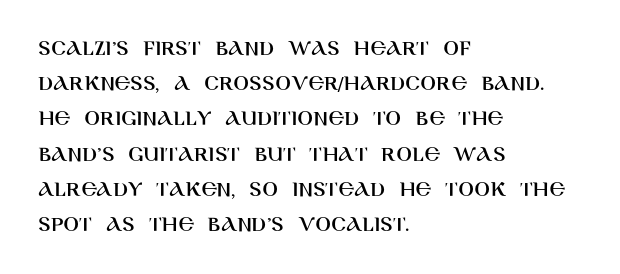
Q: Is the text italic (slanted)? A: No, it is upright.
Q: Is the text underlined? A: No.
Q: How is the paragraph aligned? A: Left-aligned.
Q: Is the spacing between letters normal or unusually wide? A: Normal.
Q: Is the spacing between lines tight, normal or loose? A: Normal.
